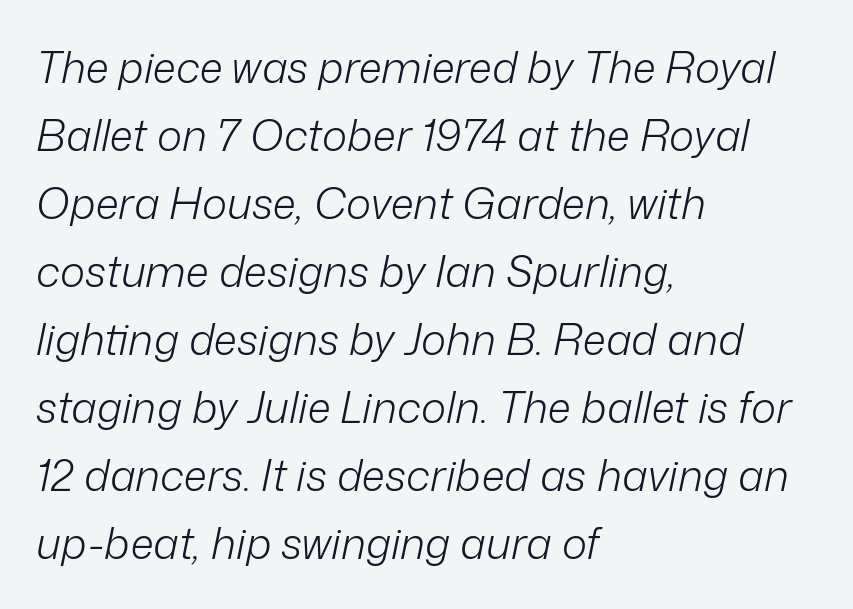
The image shows 43 px light type, italic (leaning right); set left-aligned, normal line spacing (1.58x), normal letter spacing, not underlined; low stroke contrast and a medium x-height.
